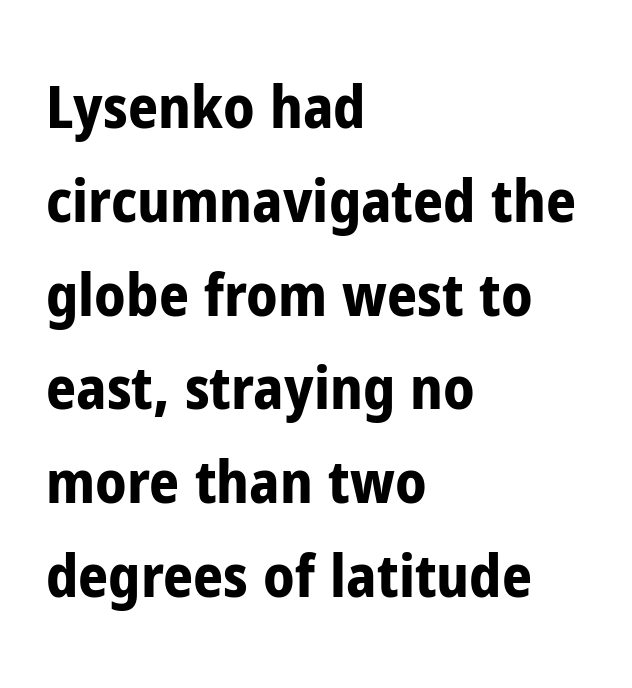
The image shows 59 px bold, condensed sans-serif type, upright; set left-aligned, normal line spacing (1.59x), normal letter spacing, not underlined; low stroke contrast and a medium x-height.
